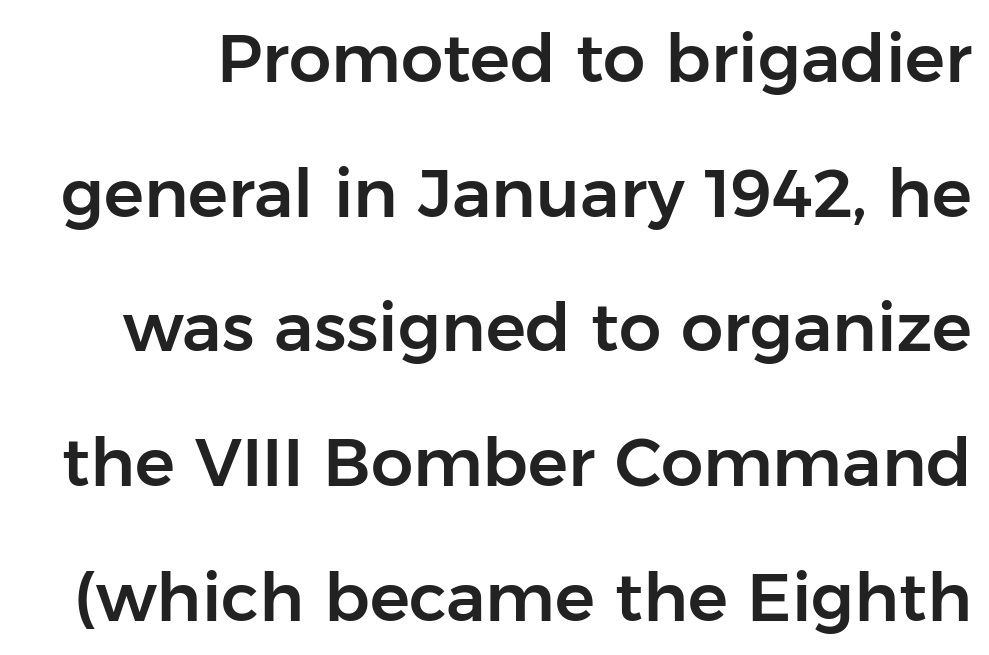
Q: Is the text italic (slanted)? A: No, it is upright.
Q: Is the typeface a serif or a sans-serif typeface? A: Sans-serif.
Q: Is the text underlined? A: No.
Q: Is the spacing between letters normal or unusually wide? A: Normal.
Q: Is the spacing between lines tight, normal or loose? A: Loose.
Q: Width (condensed, normal, or wide)? A: Normal.
Q: Stroke contrast? A: Low.
Q: x-height? A: Medium.
Q: Monospaced? A: No.
